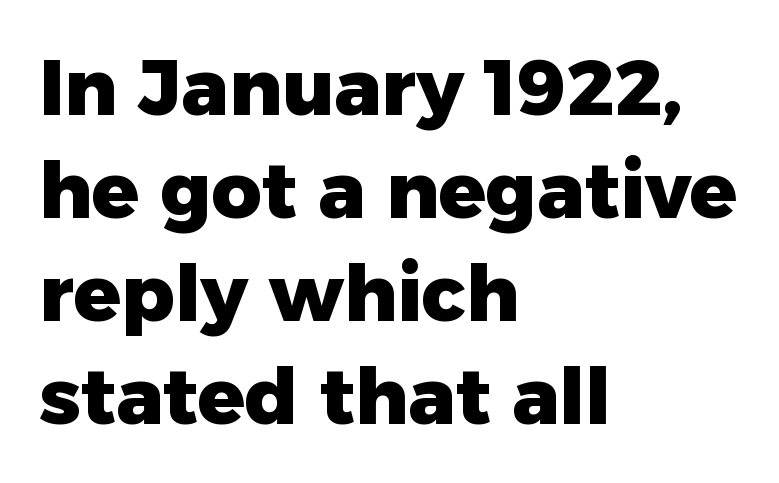
The image shows 78 px heavy sans-serif type, upright; set left-aligned, normal line spacing (1.32x), normal letter spacing, not underlined; low stroke contrast and a medium x-height.
